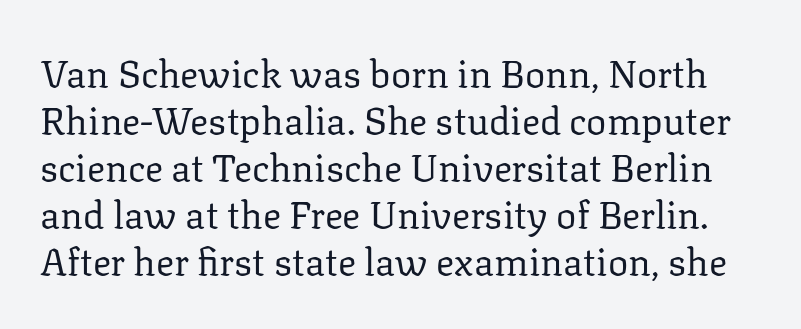
What kind of face is this? One with serifs. Italic: no, the glyphs are upright roman. The zone under the glyphs is completely vacant. Here the designer chose a conventional face with non-uniform glyph widths. The letterforms sit at book weight or below.
